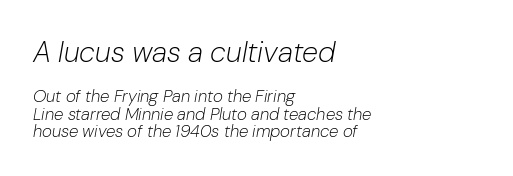
{"italic": "yes", "lean": "right", "slant_degrees": 10, "bold": "no", "weight": "light", "width": "normal", "stroke_contrast": "low", "x_height": "medium", "monospaced": "no", "underline": "no", "align": "left", "line_spacing": "tight", "line_spacing_ratio": 1.01, "letter_spacing": "normal", "letter_spacing_em": 0.0, "larger_block": "first", "size_ratio": 1.71, "glyph_px": 29}
